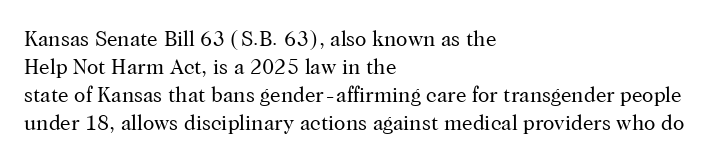
Q: Is the text bold? A: No.
Q: Is the text italic (slanted)? A: No, it is upright.
Q: Is the text underlined? A: No.
Q: How is the paragraph aligned? A: Left-aligned.
Q: Is the spacing between letters normal or unusually wide? A: Normal.
Q: Is the spacing between lines tight, normal or loose? A: Normal.
